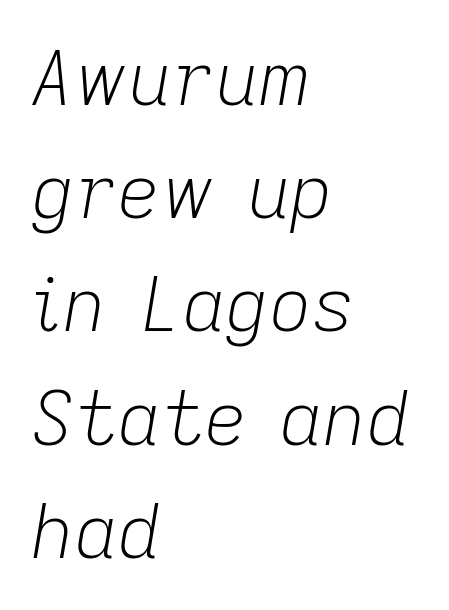
{"italic": "yes", "lean": "right", "slant_degrees": 9, "bold": "no", "weight": "light", "width": "normal", "stroke_contrast": "low", "x_height": "medium", "monospaced": "no", "underline": "no", "align": "left", "line_spacing": "normal", "line_spacing_ratio": 1.51, "letter_spacing": "normal", "letter_spacing_em": 0.0, "glyph_px": 75}
